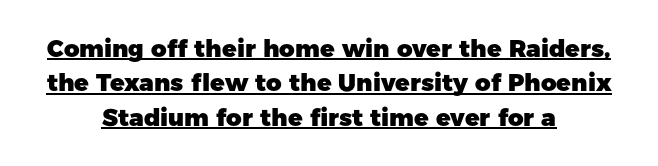
{"italic": "no", "bold": "yes", "underline": "yes", "align": "center", "line_spacing": "normal", "line_spacing_ratio": 1.43, "letter_spacing": "normal", "letter_spacing_em": 0.0, "glyph_px": 24}
